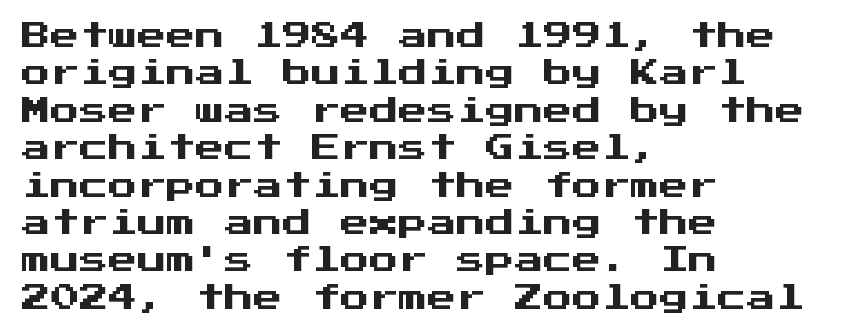
{"serif": "no", "italic": "no", "width": "normal", "stroke_contrast": "medium", "x_height": "medium", "monospaced": "yes", "underline": "no", "align": "left", "line_spacing": "normal", "line_spacing_ratio": 1.29, "letter_spacing": "normal", "letter_spacing_em": 0.0, "glyph_px": 29}
